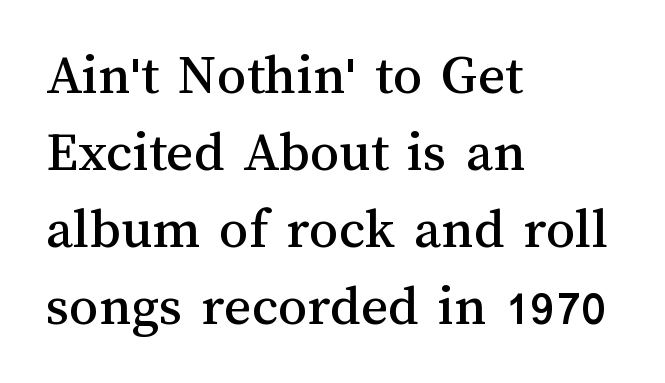
{"italic": "no", "width": "normal", "stroke_contrast": "medium", "x_height": "medium", "monospaced": "no", "underline": "no", "align": "left", "line_spacing": "normal", "line_spacing_ratio": 1.33, "letter_spacing": "normal", "letter_spacing_em": 0.0, "glyph_px": 58}
